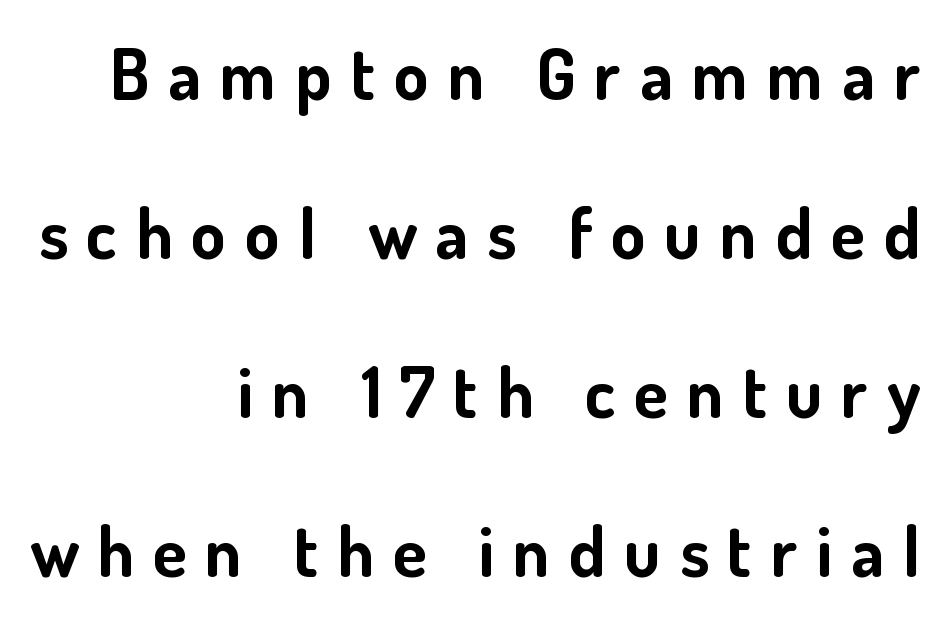
Inter-character spacing is expanded well beyond the font's built-in metrics. Only glyphs here, with clear space below each row. A typesetter would call this proportional, since set widths differ per character. The letters carry no serifs — their stems end cleanly without finishing strokes.
